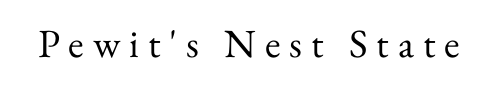
The image shows 40 px regular-weight serif type, upright; set unusually wide letter spacing (+0.22 em), not underlined; medium stroke contrast and a small x-height.
